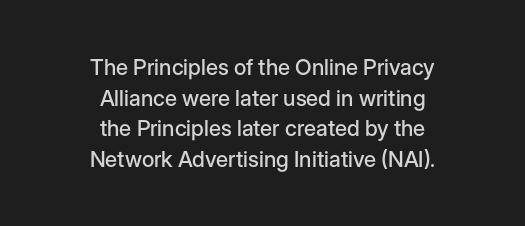
A roman cut, with each character standing at attention. The rag falls on both sides of this text block equally. A normal amount of white space separates one row of letters from the next. Characters follow at the spacing the type designer built in. The strip under each line holds only bare page.
